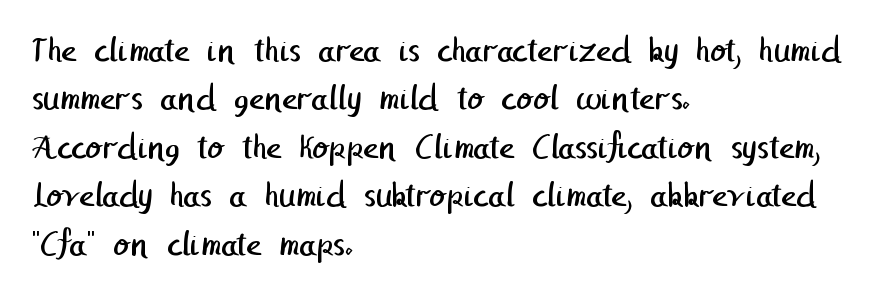
Casual observation: everything's shoved over to the left. Letterform terminals end flat and unadorned throughout the passage. The space beneath each line is pristine and unruled. These glyphs show unthickened strokes, regular width or finer. The gaps between neighbouring characters are ordinary and unremarkable. Leading matches the norm, producing a regular column.
